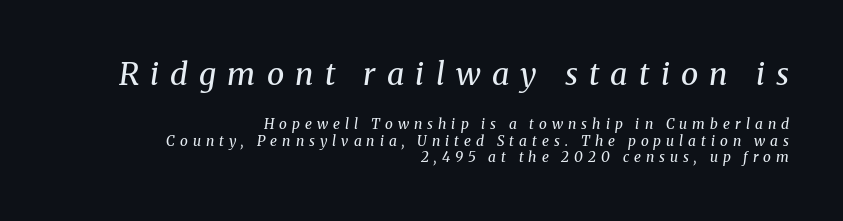
Q: Is the text bold? A: No.
Q: Is the text italic (slanted)? A: Yes, it leans right by about 8 degrees.
Q: Is the typeface a serif or a sans-serif typeface? A: Serif.
Q: Is the text underlined? A: No.
Q: How is the paragraph aligned? A: Right-aligned.
Q: Is the spacing between letters normal or unusually wide? A: Unusually wide.
Q: Which block of text is set in a larger size, the first (top) or the second (bottom)? A: The first (top) one.
Q: Width (condensed, normal, or wide)? A: Normal.
Q: Stroke contrast? A: Medium.
Q: x-height? A: Medium.
Q: Monospaced? A: No.
